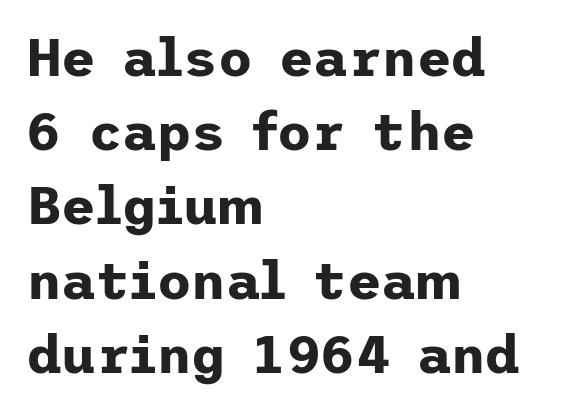
Q: Is the text bold? A: Yes.
Q: Is the text italic (slanted)? A: No, it is upright.
Q: Is the typeface a serif or a sans-serif typeface? A: Sans-serif.
Q: Is the text underlined? A: No.
Q: How is the paragraph aligned? A: Left-aligned.
Q: Is the spacing between letters normal or unusually wide? A: Normal.
Q: Is the spacing between lines tight, normal or loose? A: Normal.
Q: Width (condensed, normal, or wide)? A: Normal.
Q: Stroke contrast? A: Low.
Q: x-height? A: Medium.
